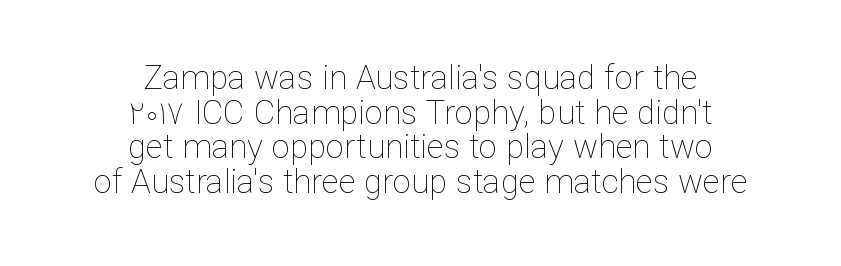
The image shows 33 px thin type, upright; set centered, tight line spacing (1.05x), normal letter spacing, not underlined; low stroke contrast and a medium x-height.
